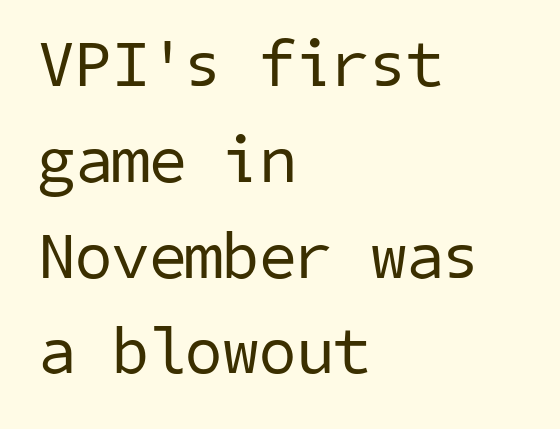
All the whitespace from short lines collects on the right. Unlike a traditional serif, this face leaves its strokes unadorned. This is not heavy type; no bold has been used. Descenders hang freely into open space. The letterforms sit shoulder to shoulder at normal distance. The passage shown stacks its lines at a standard gap.
